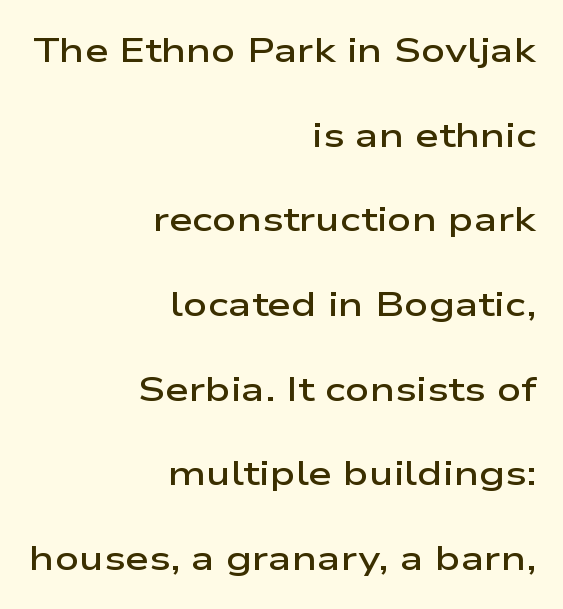
The face used here is a sans, in the tradition of grotesques and geometrics. How heavy is the stroke? Medium-heavy — a semibold, shy of bold. The tracking reads as untouched default to a designer's eye. A student would call this right alignment; a typographer would say flush right, rag left. The axis of the letterforms is exactly vertical.
